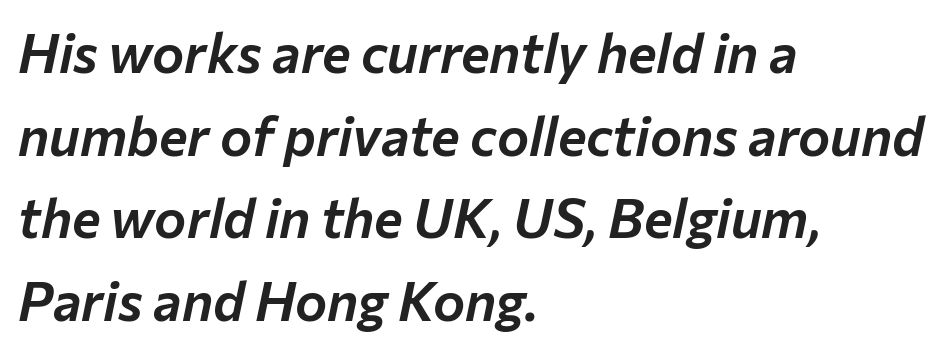
The passage shown is typed in a proportional face where columns would drift. Is the block centered? No — it sits flush against the left margin. Rows of type keep a routine distance in the vertical direction. Would a proofreader flag this as italicized? Yes. A clean baseline with only descenders dipping below it.
